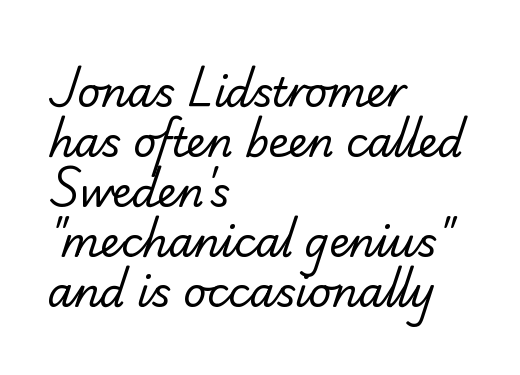
Q: Is the text bold? A: No.
Q: Is the typeface a serif or a sans-serif typeface? A: Serif.
Q: Is the text underlined? A: No.
Q: How is the paragraph aligned? A: Left-aligned.
Q: Is the spacing between letters normal or unusually wide? A: Normal.
Q: Is the spacing between lines tight, normal or loose? A: Normal.
Q: Width (condensed, normal, or wide)? A: Normal.
Q: Stroke contrast? A: Low.
Q: x-height? A: Small.
Q: Monospaced? A: No.
